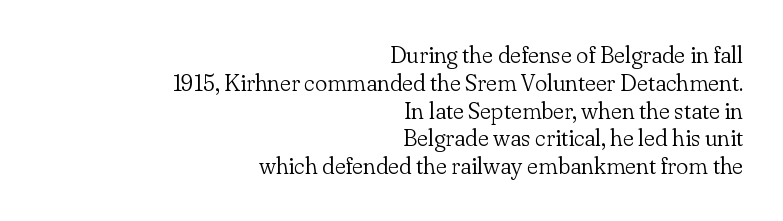
{"italic": "no", "bold": "no", "underline": "no", "align": "right", "line_spacing_ratio": 1.21, "letter_spacing": "normal", "letter_spacing_em": 0.0, "glyph_px": 23}
